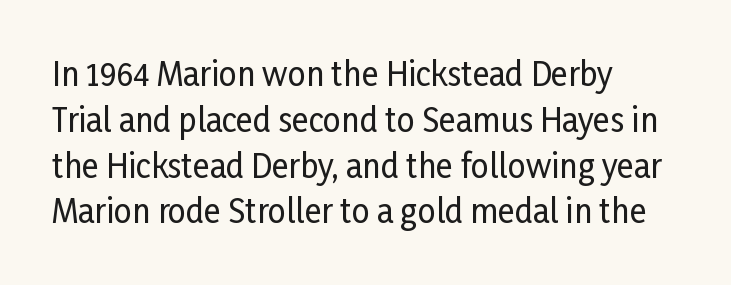
{"serif": "no", "italic": "no", "width": "condensed", "stroke_contrast": "low", "x_height": "medium", "monospaced": "no", "underline": "no", "align": "left", "line_spacing": "normal", "line_spacing_ratio": 1.43, "letter_spacing": "normal", "letter_spacing_em": 0.0, "glyph_px": 32}
